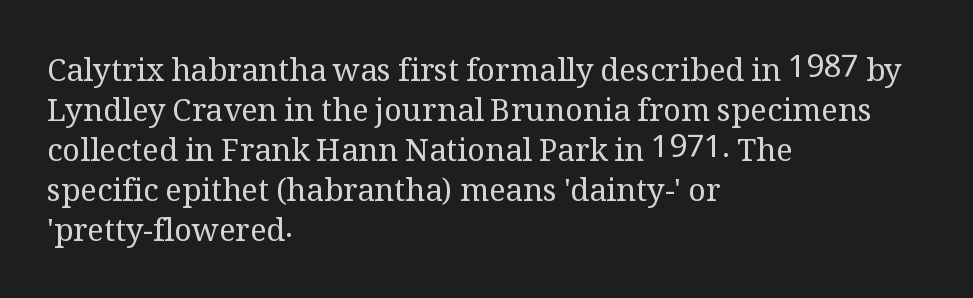
The image shows 31 px regular-weight serif type, upright; set left-aligned, normal line spacing (1.29x), normal letter spacing, not underlined; medium stroke contrast and a medium x-height.
